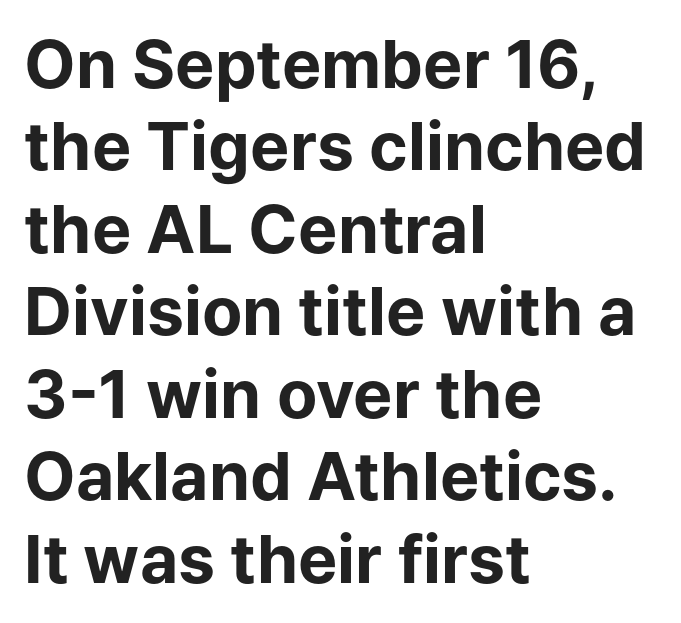
Q: Is the text bold? A: Yes.
Q: Is the text italic (slanted)? A: No, it is upright.
Q: Is the typeface a serif or a sans-serif typeface? A: Sans-serif.
Q: Is the text underlined? A: No.
Q: How is the paragraph aligned? A: Left-aligned.
Q: Is the spacing between letters normal or unusually wide? A: Normal.
Q: Is the spacing between lines tight, normal or loose? A: Normal.
Q: Width (condensed, normal, or wide)? A: Normal.
Q: Stroke contrast? A: Low.
Q: x-height? A: Medium.
Q: Monospaced? A: No.
